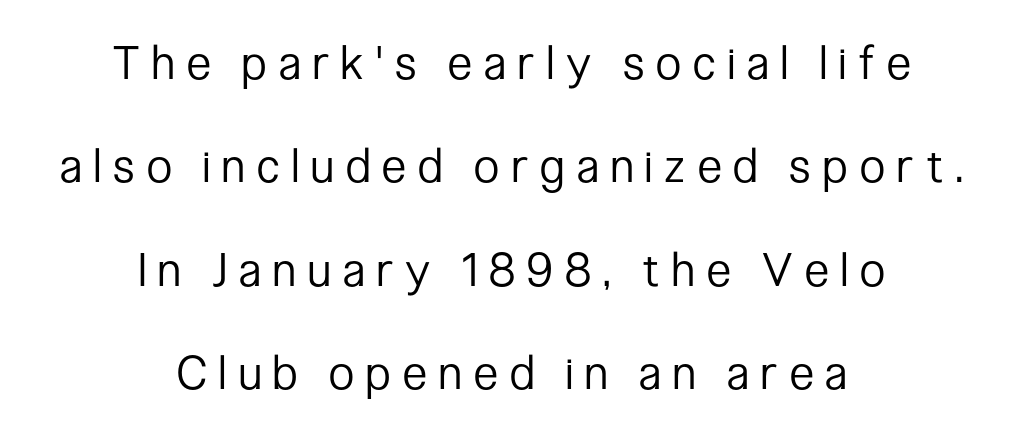
{"serif": "no", "italic": "no", "bold": "no", "weight": "regular", "width": "condensed", "stroke_contrast": "low", "x_height": "medium", "monospaced": "no", "underline": "no", "align": "center", "line_spacing": "loose", "line_spacing_ratio": 2.25, "letter_spacing": "wide", "letter_spacing_em": 0.27, "glyph_px": 46}
